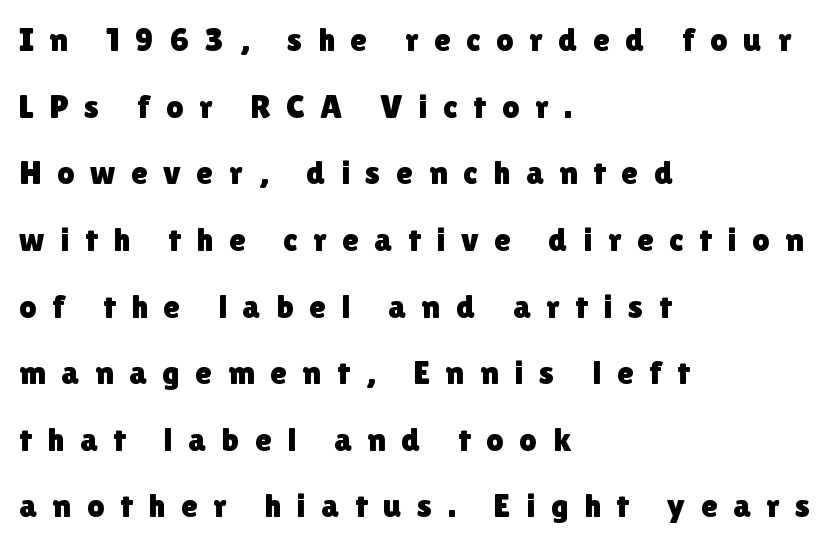
No italicization has been applied; the sample stays upright. Alignment: flush left. Whoever set this chose breathing room over compactness in the vertical rhythm. The font family rendered here belongs to the sans-serif group.
